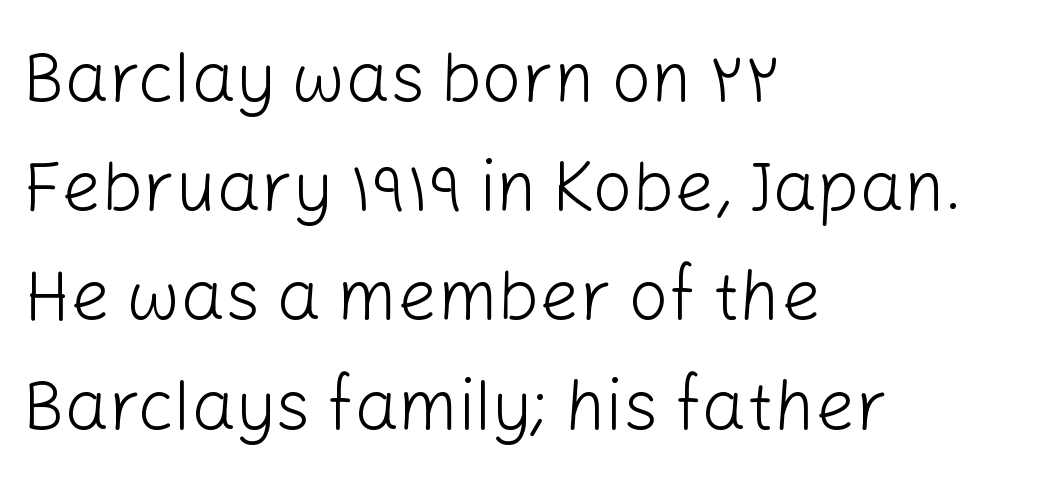
{"serif": "no", "italic": "no", "bold": "no", "weight": "light", "width": "normal", "stroke_contrast": "low", "x_height": "medium", "monospaced": "no", "underline": "no", "align": "left", "line_spacing": "normal", "line_spacing_ratio": 1.56, "letter_spacing": "normal", "letter_spacing_em": 0.0, "glyph_px": 70}
